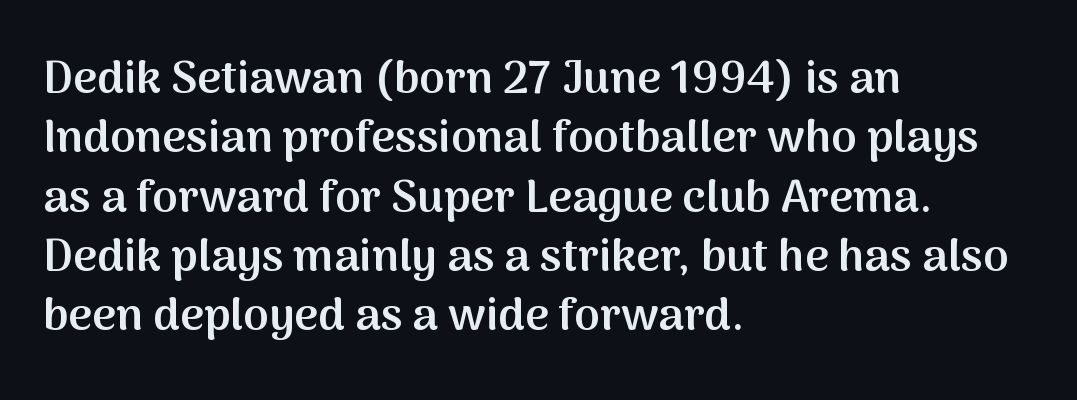
Q: Is the text bold? A: Semi-bold.
Q: Is the text italic (slanted)? A: No, it is upright.
Q: Is the typeface a serif or a sans-serif typeface? A: Sans-serif.
Q: Is the text underlined? A: No.
Q: How is the paragraph aligned? A: Left-aligned.
Q: Is the spacing between letters normal or unusually wide? A: Normal.
Q: Is the spacing between lines tight, normal or loose? A: Normal.
Q: Width (condensed, normal, or wide)? A: Normal.
Q: Stroke contrast? A: Medium.
Q: x-height? A: Medium.
Q: Monospaced? A: No.
